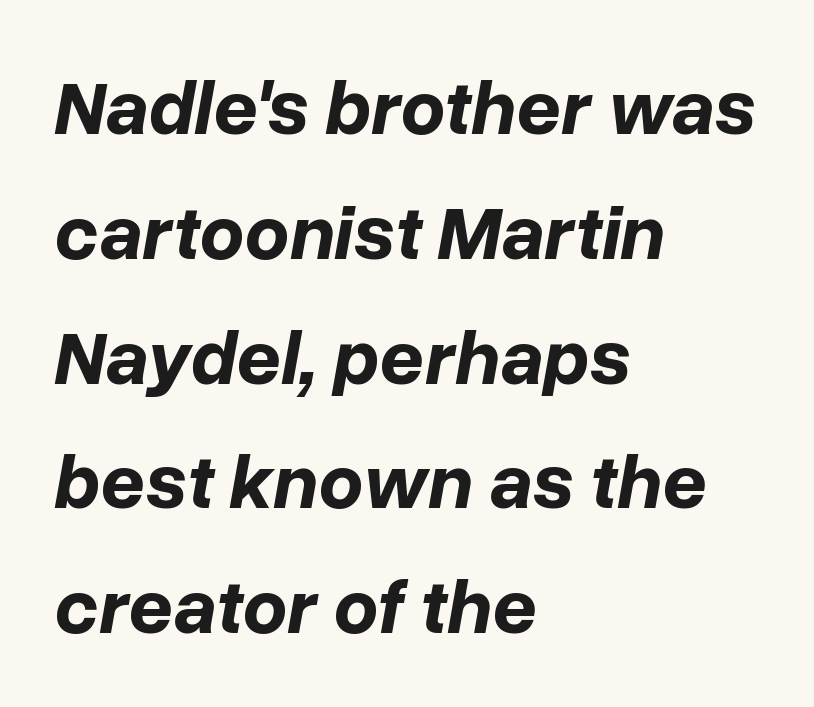
The image shows 78 px bold type, italic (leaning right); set left-aligned, normal line spacing (1.6x), normal letter spacing, not underlined; low stroke contrast and a medium x-height.
